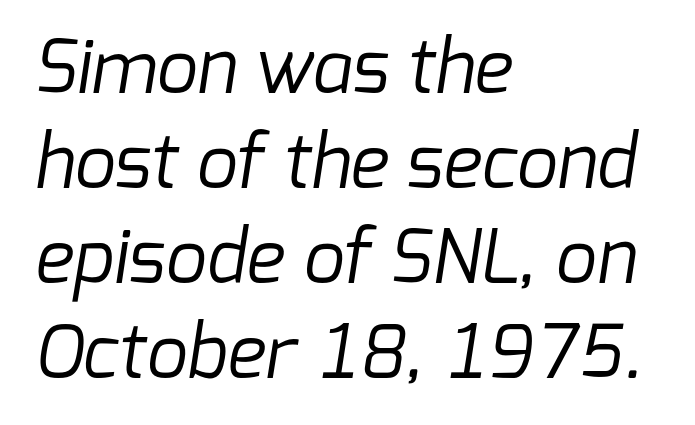
The image shows 73 px regular-weight sans-serif type; set left-aligned, normal line spacing (1.3x), normal letter spacing, not underlined; low stroke contrast and a medium x-height.
